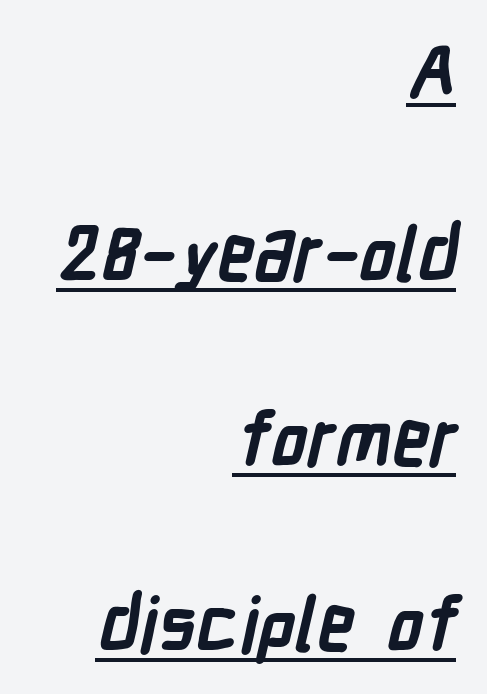
Q: Is the text bold? A: Yes.
Q: Is the typeface a serif or a sans-serif typeface? A: Sans-serif.
Q: Is the text underlined? A: Yes.
Q: How is the paragraph aligned? A: Right-aligned.
Q: Is the spacing between letters normal or unusually wide? A: Normal.
Q: Is the spacing between lines tight, normal or loose? A: Loose.
Q: Width (condensed, normal, or wide)? A: Condensed.
Q: Stroke contrast? A: Low.
Q: x-height? A: Medium.
Q: Monospaced? A: No.
